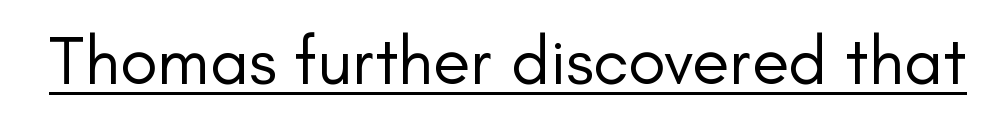
The image shows 69 px regular-weight sans-serif type, upright; set normal letter spacing, underlined; low stroke contrast and a small x-height.
